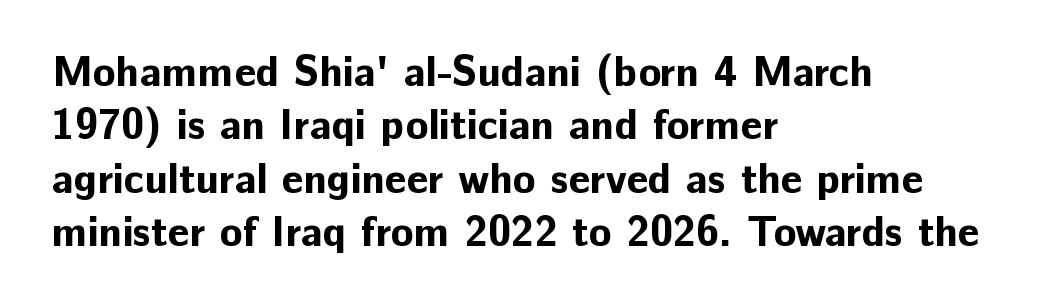
Short note: letters normally spaced. Is this a fixed-width face? No — the glyphs have proportional, varying widths. Interline gaps are of average width in this sample. Does the type have serifs? No, each stem ends abruptly. The letters stand upright; this is a roman face. The sample has been set heavy, in full bold.
